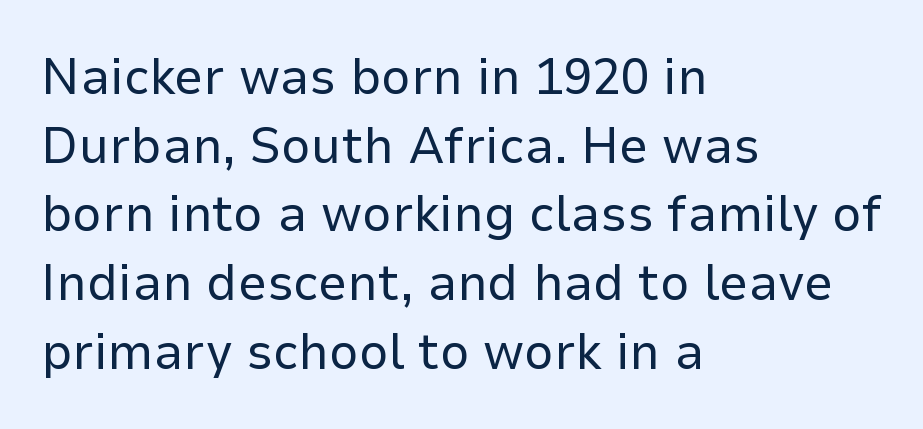
The image shows 52 px regular-weight sans-serif type, upright; set left-aligned, normal line spacing (1.32x), normal letter spacing, not underlined; low stroke contrast and a medium x-height.
